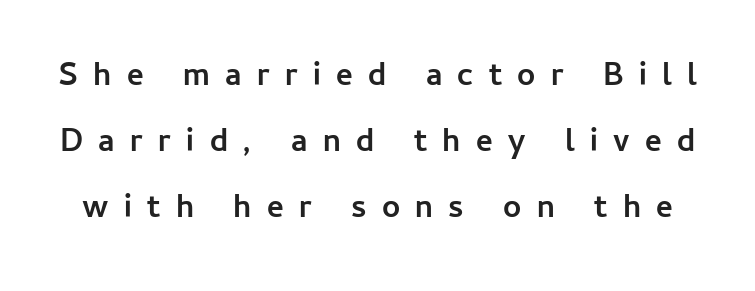
Caption: expanded tracking, letters set apart. The characters display no serif detailing; their extremities are plain. Underline: absent. The letters advance in unequal steps, a hallmark of proportional type.
